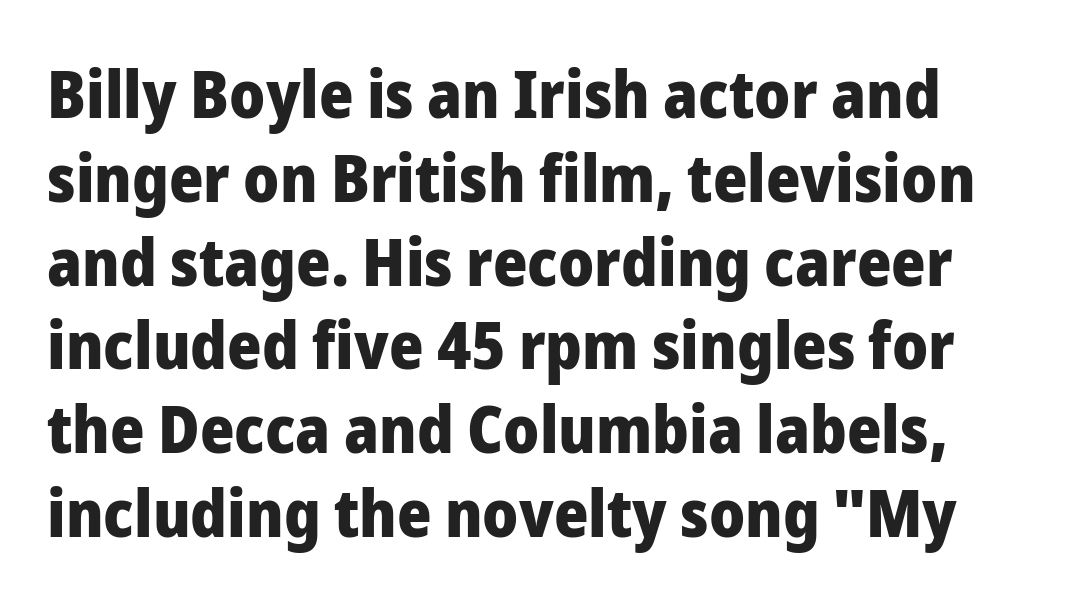
The image shows 66 px heavy sans-serif type, upright; set normal line spacing (1.27x), normal letter spacing, not underlined; low stroke contrast and a medium x-height.
